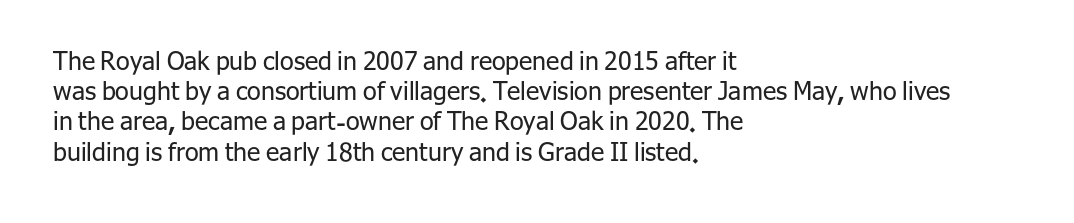
{"italic": "no", "bold": "no", "underline": "no", "align": "left", "line_spacing_ratio": 1.21, "letter_spacing": "normal", "letter_spacing_em": 0.0, "glyph_px": 25}
